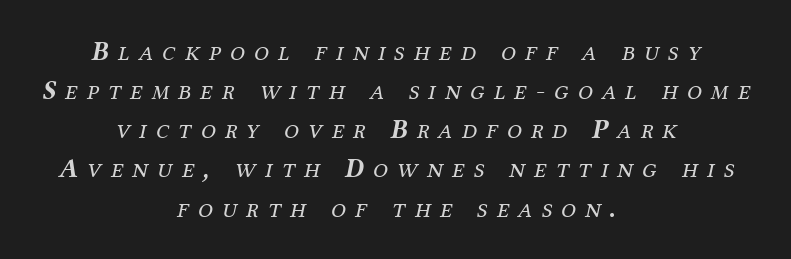
Q: Is the text bold? A: No.
Q: Is the text italic (slanted)? A: Yes, it leans right by about 12 degrees.
Q: Is the text underlined? A: No.
Q: How is the paragraph aligned? A: Centered.
Q: Is the spacing between letters normal or unusually wide? A: Unusually wide.
Q: Is the spacing between lines tight, normal or loose? A: Normal.
